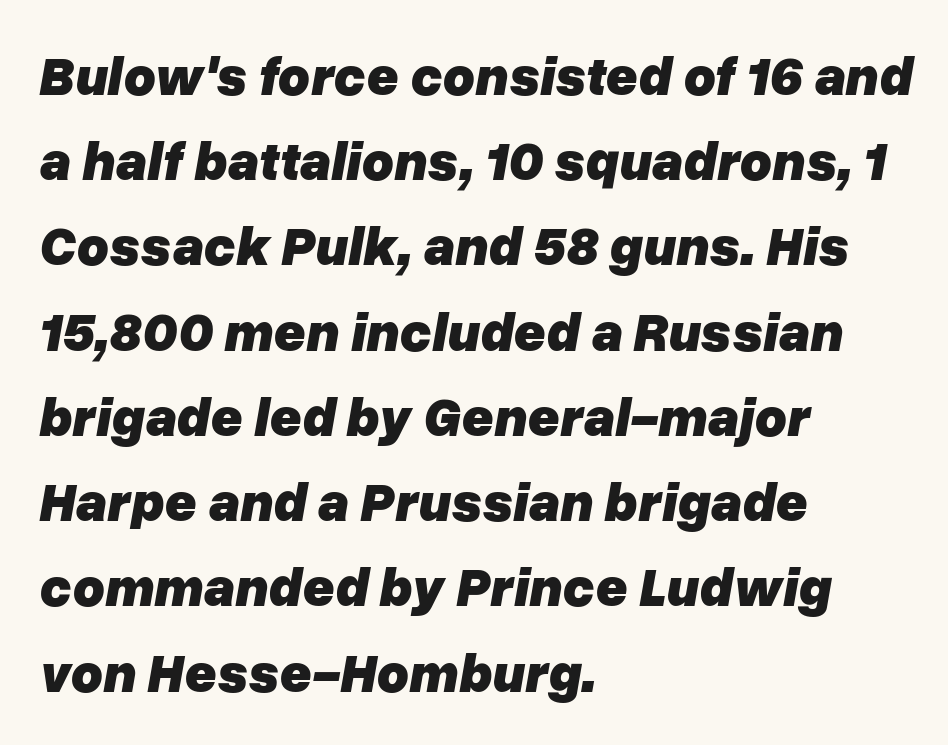
{"italic": "yes", "lean": "right", "slant_degrees": 10, "bold": "yes", "weight": "heavy", "width": "normal", "stroke_contrast": "low", "x_height": "medium", "monospaced": "no", "underline": "no", "align": "left", "line_spacing": "normal", "line_spacing_ratio": 1.55, "letter_spacing": "normal", "letter_spacing_em": 0.0, "glyph_px": 55}
